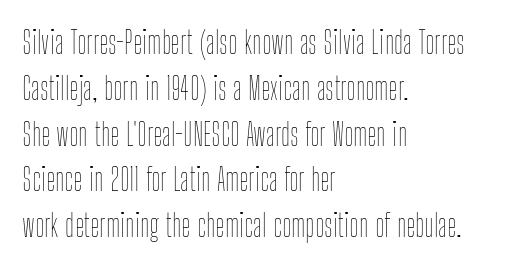
{"italic": "no", "bold": "no", "weight": "thin", "width": "condensed", "stroke_contrast": "low", "x_height": "medium", "monospaced": "no", "underline": "no", "align": "left", "line_spacing": "normal", "line_spacing_ratio": 1.43, "letter_spacing": "normal", "letter_spacing_em": 0.0, "glyph_px": 32}
